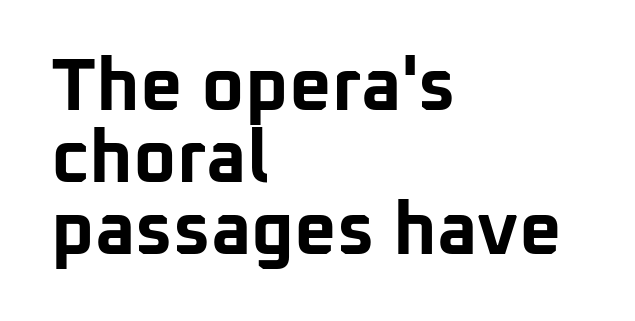
The image shows 74 px bold sans-serif type, upright; set left-aligned, tight line spacing (0.97x), normal letter spacing, not underlined; low stroke contrast and a medium x-height.
